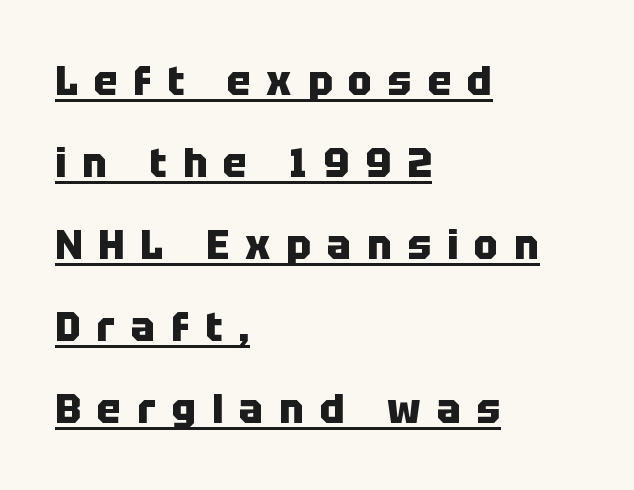
The letters are bold, with thick, heavy strokes. Between one letter and the next there's a generous, obvious gap. Students, observe the line beneath the letters — that is underlining. If you measured baseline to baseline, you'd find a long distance. A typesetter would call this proportional, since set widths differ per character. A student would call this left alignment; a typographer would say flush left, rag right.
